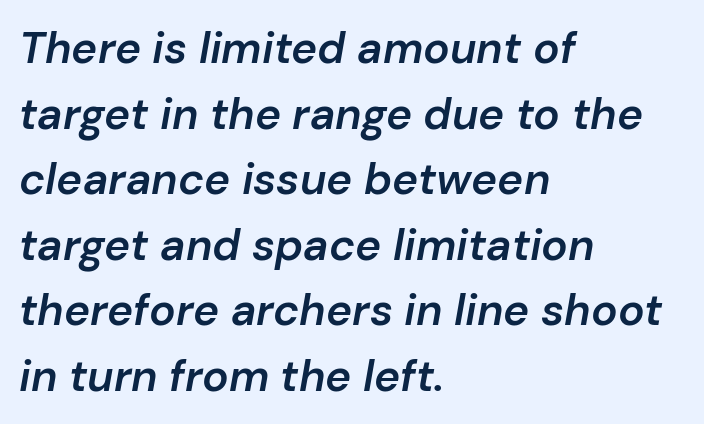
Q: Is the text bold? A: Semi-bold.
Q: Is the text italic (slanted)? A: Yes, it leans right by about 10 degrees.
Q: Is the text underlined? A: No.
Q: How is the paragraph aligned? A: Left-aligned.
Q: Is the spacing between letters normal or unusually wide? A: Normal.
Q: Is the spacing between lines tight, normal or loose? A: Normal.
Q: Width (condensed, normal, or wide)? A: Normal.
Q: Stroke contrast? A: Low.
Q: x-height? A: Medium.
Q: Monospaced? A: No.
